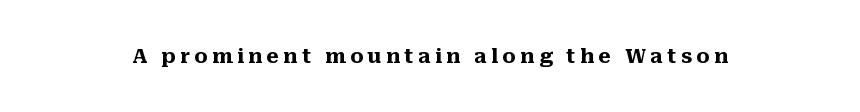
The image shows 20 px bold type, upright; set unusually wide letter spacing (+0.22 em), not underlined.
